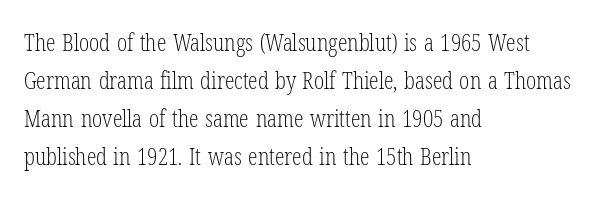
Is there much room between lines? A standard amount, neither cramped nor airy. A roman cut, with each character standing at attention. How are the letters spaced? Ordinarily, with no added tracking. This rendering features lettering with no underline. The paragraph shown leans on its left margin. The weight tops out at a normal text grade.
